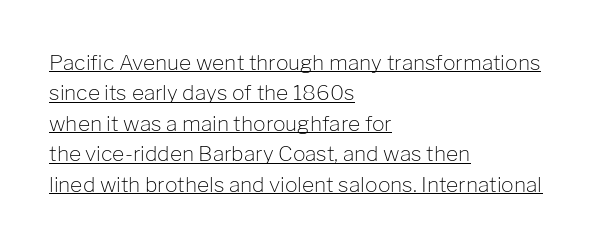
The image shows 21 px text type, upright; set left-aligned, normal line spacing (1.45x), normal letter spacing, underlined.
